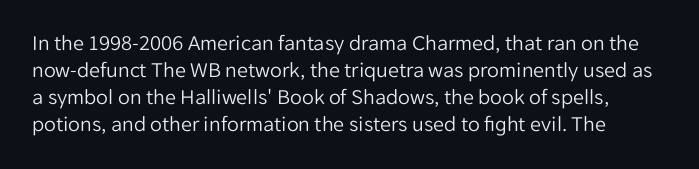
The image shows 22 px text type, upright; set line spacing 1.22x, normal letter spacing, not underlined.
